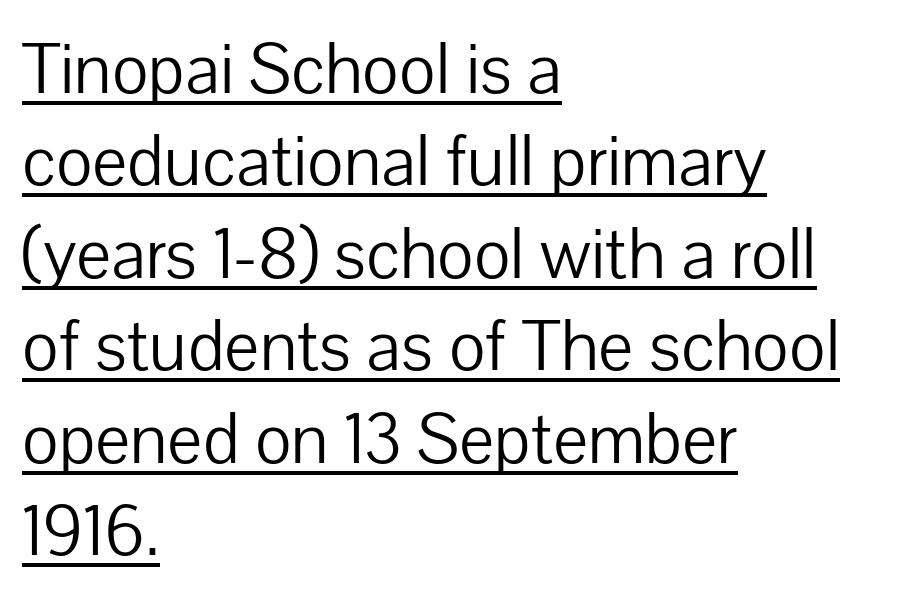
{"serif": "no", "italic": "no", "bold": "no", "weight": "light", "width": "normal", "stroke_contrast": "low", "x_height": "medium", "monospaced": "no", "underline": "yes", "align": "left", "line_spacing": "normal", "line_spacing_ratio": 1.25, "letter_spacing": "normal", "letter_spacing_em": 0.0, "glyph_px": 74}
